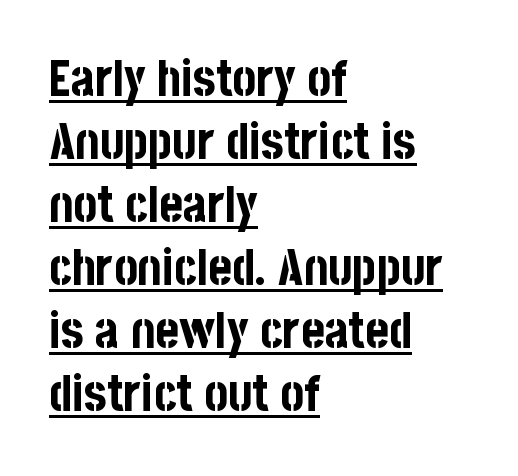
Q: Is the text bold? A: Yes.
Q: Is the text italic (slanted)? A: No, it is upright.
Q: Is the typeface a serif or a sans-serif typeface? A: Sans-serif.
Q: Is the text underlined? A: Yes.
Q: How is the paragraph aligned? A: Left-aligned.
Q: Is the spacing between letters normal or unusually wide? A: Normal.
Q: Is the spacing between lines tight, normal or loose? A: Normal.
Q: Width (condensed, normal, or wide)? A: Condensed.
Q: Stroke contrast? A: Low.
Q: x-height? A: Large.
Q: Monospaced? A: No.
